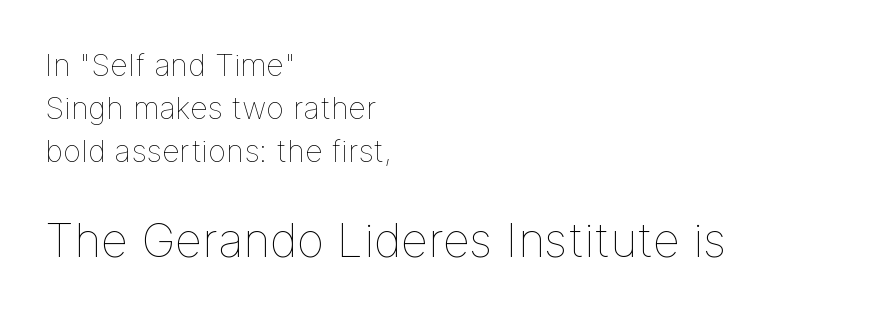
The image shows 47 px thin type, upright; set left-aligned, normal line spacing (1.38x), normal letter spacing, not underlined; the second (bottom) block is 1.52x larger; low stroke contrast and a medium x-height.
